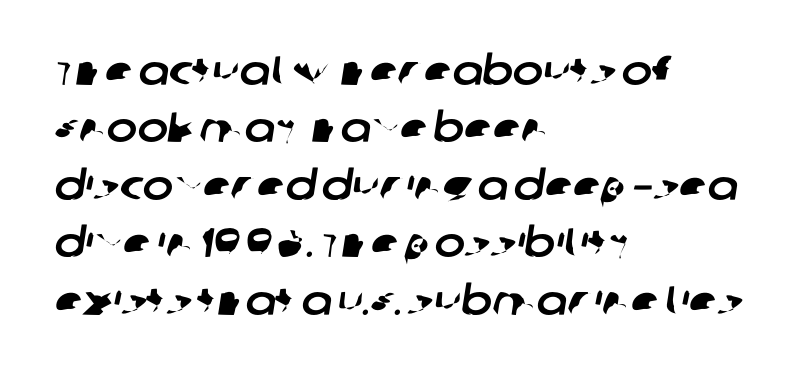
The image shows 41 px sans-serif type; set left-aligned, normal line spacing (1.4x), normal letter spacing, not underlined; low stroke contrast and a large x-height.
